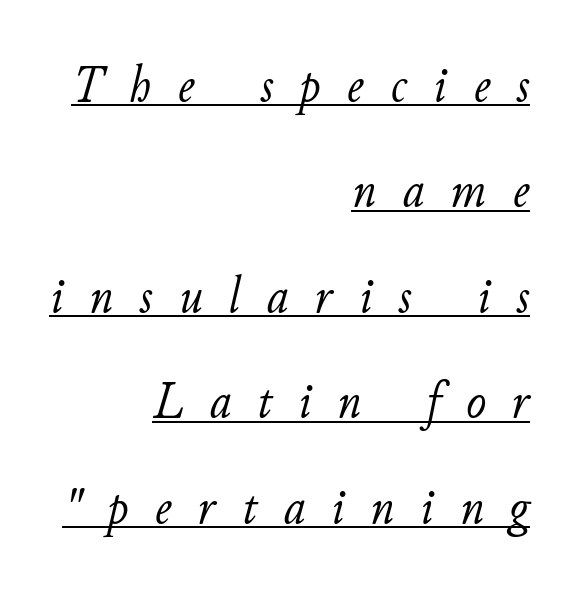
{"italic": "yes", "lean": "right", "slant_degrees": 11, "bold": "no", "weight": "light", "width": "normal", "stroke_contrast": "low", "x_height": "small", "monospaced": "no", "underline": "yes", "align": "right", "line_spacing": "loose", "line_spacing_ratio": 1.99, "letter_spacing": "wide", "letter_spacing_em": 0.5, "glyph_px": 53}
